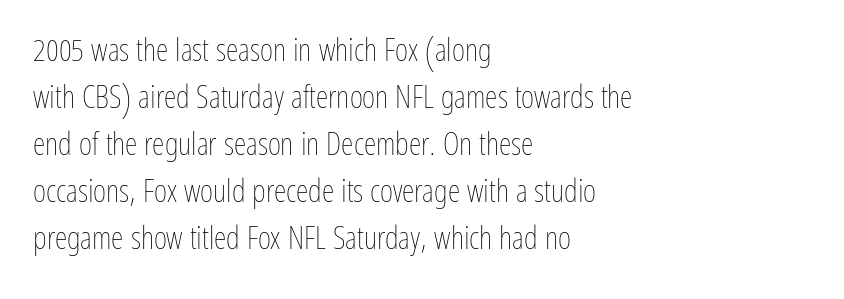
The image shows 32 px thin, condensed type, upright; set left-aligned, normal line spacing (1.47x), normal letter spacing, not underlined; low stroke contrast and a medium x-height.
